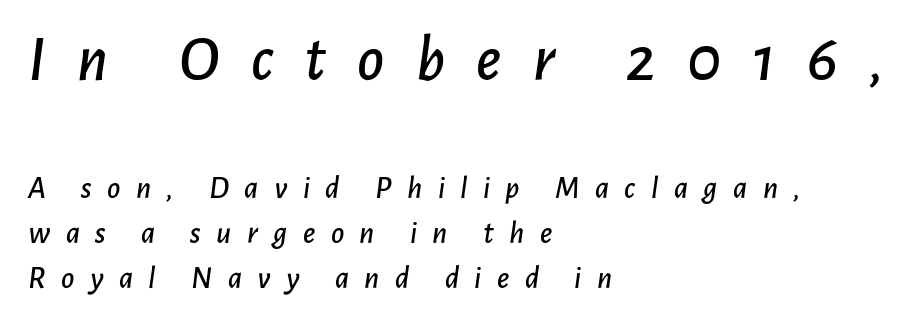
One glance says typical: line gaps are just what's usual. The first block has been scaled up relative to the second. Looking at the ascenders, they clearly lean. Varying glyph widths throughout — classic text-font behaviour.
